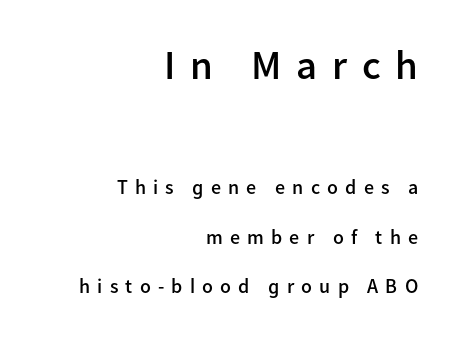
{"serif": "no", "italic": "no", "bold": "semi", "weight": "semibold", "width": "normal", "stroke_contrast": "low", "x_height": "medium", "monospaced": "no", "underline": "no", "align": "right", "line_spacing": "loose", "line_spacing_ratio": 2.49, "letter_spacing": "wide", "letter_spacing_em": 0.36, "larger_block": "first", "size_ratio": 2.05, "glyph_px": 41}
